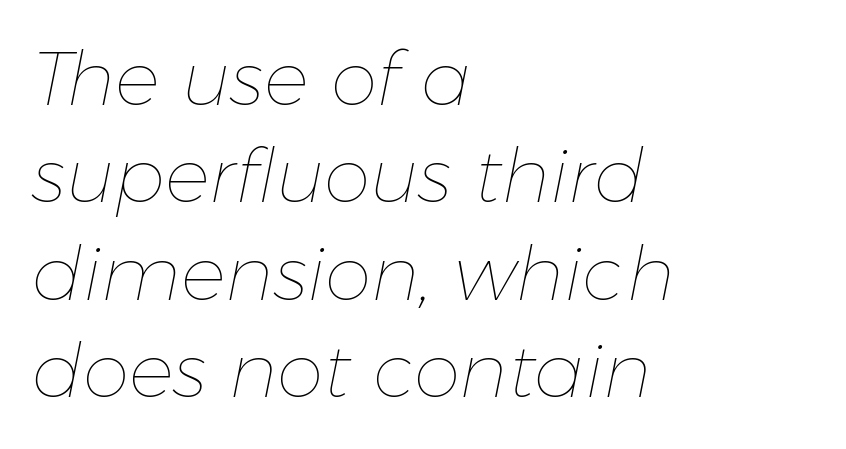
{"italic": "yes", "lean": "right", "slant_degrees": 11, "bold": "no", "weight": "thin", "width": "normal", "stroke_contrast": "low", "x_height": "medium", "monospaced": "no", "underline": "no", "align": "left", "line_spacing": "normal", "line_spacing_ratio": 1.3, "letter_spacing": "normal", "letter_spacing_em": 0.0, "glyph_px": 75}
